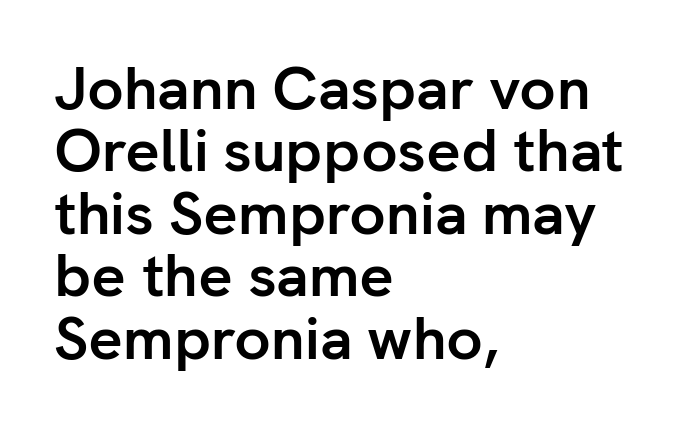
Q: Is the text bold? A: Yes.
Q: Is the text italic (slanted)? A: No, it is upright.
Q: Is the typeface a serif or a sans-serif typeface? A: Sans-serif.
Q: Is the text underlined? A: No.
Q: How is the paragraph aligned? A: Left-aligned.
Q: Is the spacing between letters normal or unusually wide? A: Normal.
Q: Is the spacing between lines tight, normal or loose? A: Tight.
Q: Width (condensed, normal, or wide)? A: Normal.
Q: Stroke contrast? A: Low.
Q: x-height? A: Medium.
Q: Monospaced? A: No.
